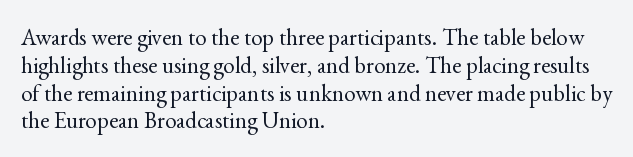
Q: Is the text bold? A: No.
Q: Is the text italic (slanted)? A: No, it is upright.
Q: Is the text underlined? A: No.
Q: How is the paragraph aligned? A: Left-aligned.
Q: Is the spacing between letters normal or unusually wide? A: Normal.
